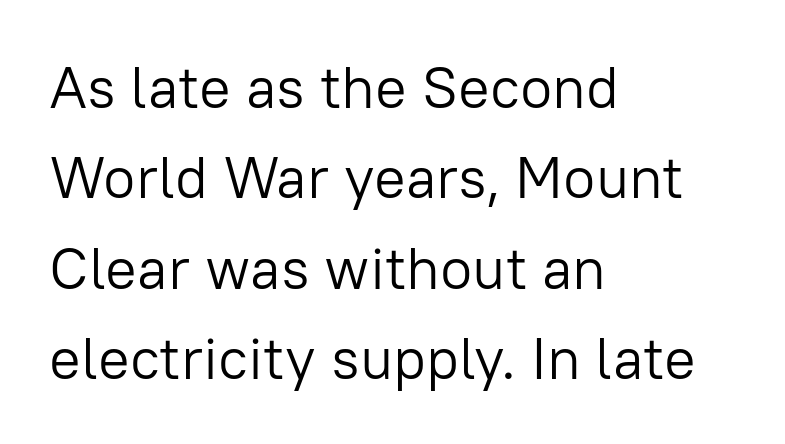
Is this a fixed-width face? No — the glyphs have proportional, varying widths. Lines of text with bare space underneath. Observe the ordinary spacing: letters are neighbours, not strangers. If you measured baseline to baseline, you'd find a middling distance.
